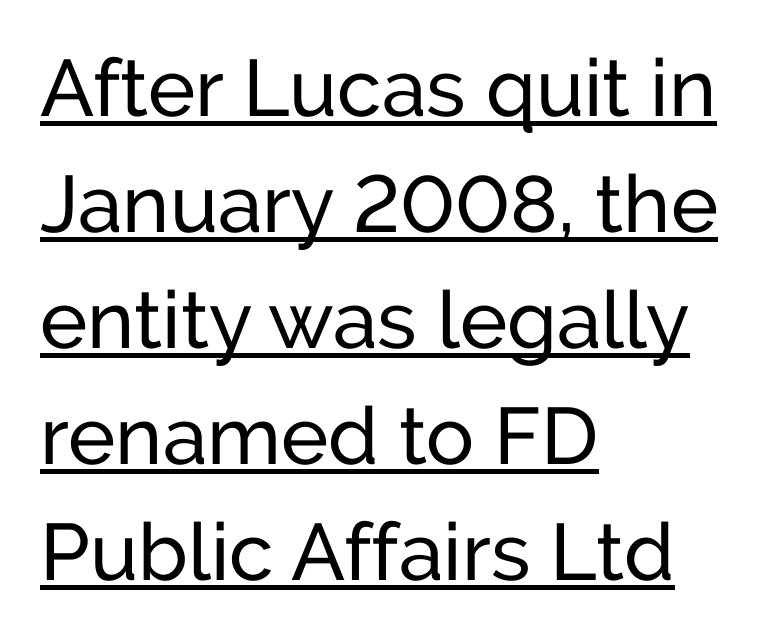
{"serif": "no", "italic": "no", "bold": "no", "weight": "regular", "width": "normal", "stroke_contrast": "low", "x_height": "medium", "monospaced": "no", "underline": "yes", "align": "left", "line_spacing": "normal", "line_spacing_ratio": 1.45, "letter_spacing": "normal", "letter_spacing_em": 0.0, "glyph_px": 80}
